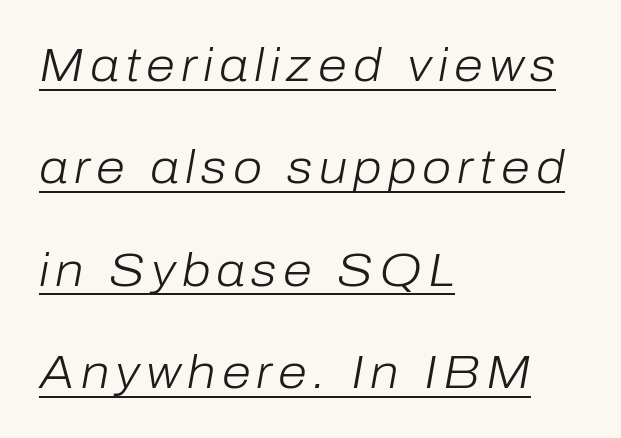
Q: Is the text bold? A: No.
Q: Is the text italic (slanted)? A: Yes, it leans right by about 10 degrees.
Q: Is the text underlined? A: Yes.
Q: How is the paragraph aligned? A: Left-aligned.
Q: Is the spacing between lines tight, normal or loose? A: Loose.
Q: Width (condensed, normal, or wide)? A: Normal.
Q: Stroke contrast? A: Low.
Q: x-height? A: Medium.
Q: Monospaced? A: No.
